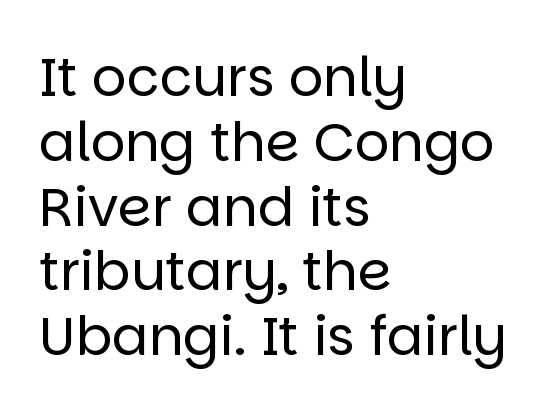
Classification — sans serif. Compared with a centered layout, this one pins lines to the left instead. Underline: absent. This is roman type, the default non-slanted kind.
